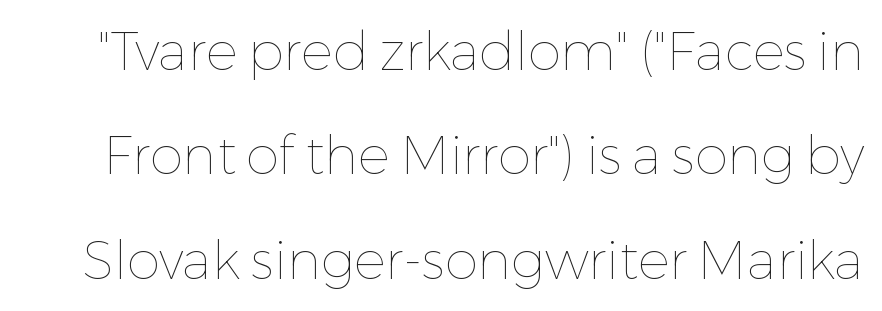
The image shows 53 px thin type, upright; set loose line spacing (1.97x), normal letter spacing, not underlined; low stroke contrast and a medium x-height.
